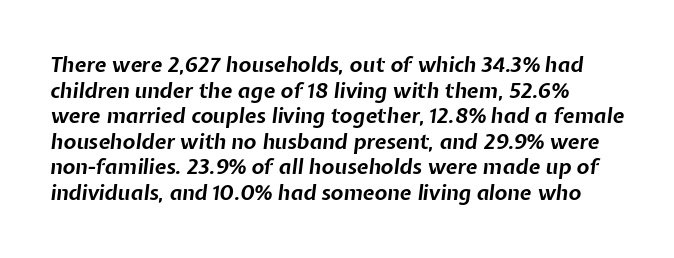
Posture: slanted. Notice how thick the strokes are: this is what a full bold looks like. Tracking here is standard; glyphs follow each other at the usual distance. This rendering features lettering with no underline.
